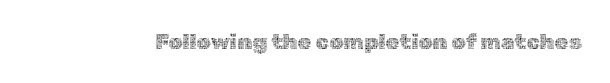
The image shows 22 px text type, upright; set normal letter spacing, not underlined.
